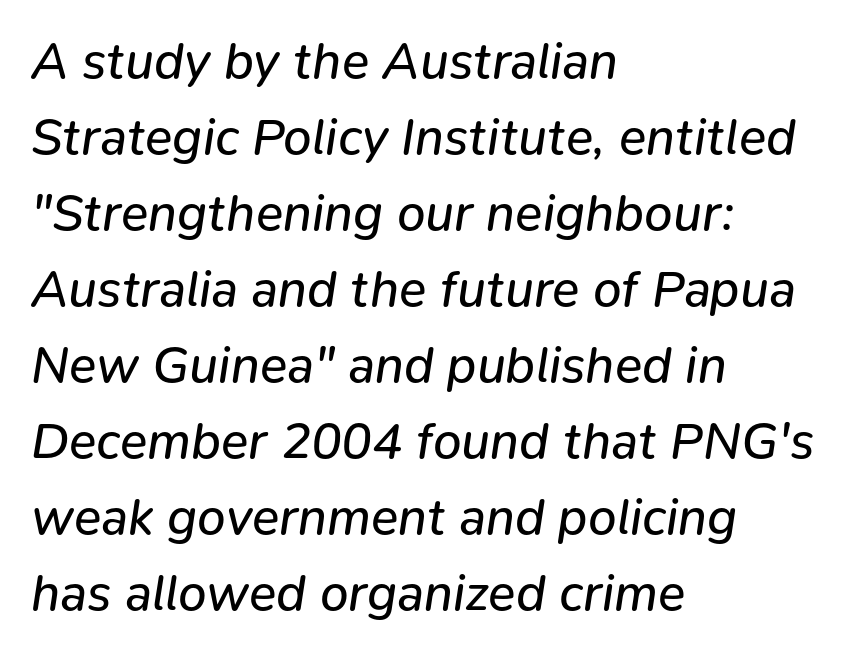
Q: Is the text bold? A: No.
Q: Is the text italic (slanted)? A: Yes, it leans right by about 9 degrees.
Q: Is the text underlined? A: No.
Q: How is the paragraph aligned? A: Left-aligned.
Q: Is the spacing between letters normal or unusually wide? A: Normal.
Q: Is the spacing between lines tight, normal or loose? A: Normal.
Q: Width (condensed, normal, or wide)? A: Normal.
Q: Stroke contrast? A: Low.
Q: x-height? A: Medium.
Q: Monospaced? A: No.
